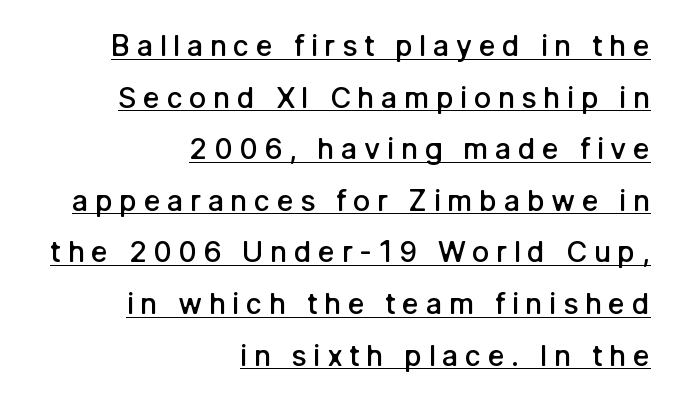
Set as a demibold, roughly 600 on the weight scale. In CSS terms this would be text-align: right. You can see a thin bar hugging the bottom of the glyphs. A typesetter would call this proportional, since set widths differ per character. Do the letters lean? They stand straight.
